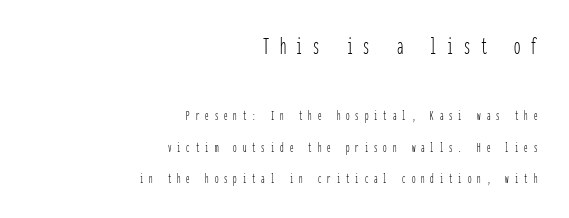
Q: Is the text bold? A: No.
Q: Is the text italic (slanted)? A: No, it is upright.
Q: Is the text underlined? A: No.
Q: How is the paragraph aligned? A: Right-aligned.
Q: Is the spacing between letters normal or unusually wide? A: Unusually wide.
Q: Is the spacing between lines tight, normal or loose? A: Loose.
Q: Which block of text is set in a larger size, the first (top) or the second (bottom)? A: The first (top) one.
